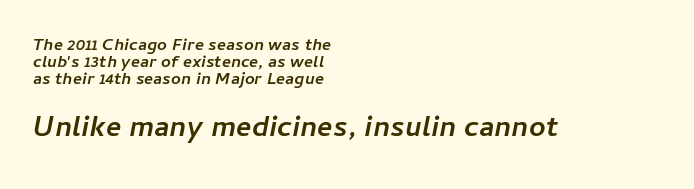
The image shows 29 px semibold type, italic (leaning right); set left-aligned, tight line spacing (1.0x), normal letter spacing, not underlined; the second (bottom) block is 1.71x larger; low stroke contrast and a medium x-height.
